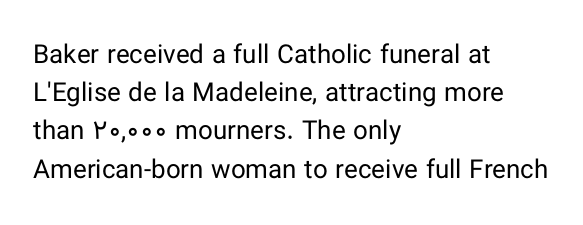
{"italic": "no", "bold": "no", "underline": "no", "align": "left", "line_spacing": "normal", "line_spacing_ratio": 1.47, "letter_spacing": "normal", "letter_spacing_em": 0.0, "glyph_px": 26}
